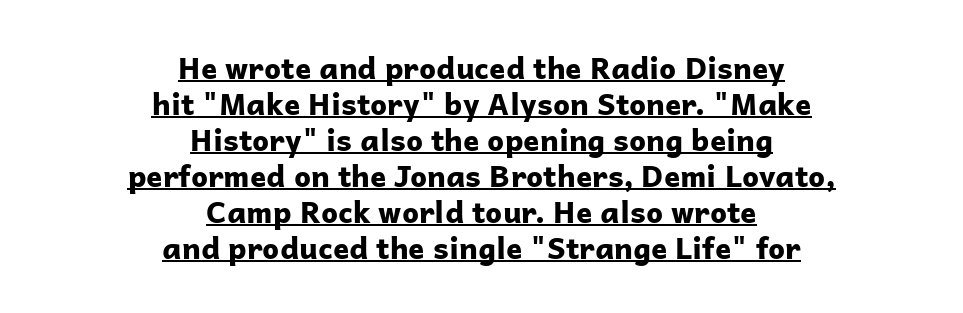
Compared with an ordinary text face, these strokes are far heavier — a full bold. Is there any slant? The stems are plumb. Words appear dense and cohesive because spacing is normal. The passage shown is typeset with a sans-serif family. Character widths vary here, with narrow letters taking less room than wide ones. A rule runs beneath these lines of type.
